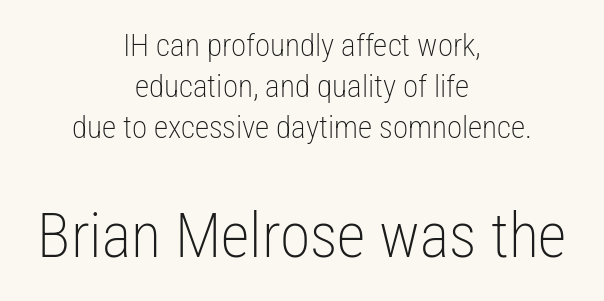
Rule under the text: the space is simply empty. The designer went with a sans here, leaving each stem footless. Note: smaller setting up top, larger setting below. Think of a printed novel: that variable character pitch is what you see here. Stem width sits at or under what a default text font uses.
